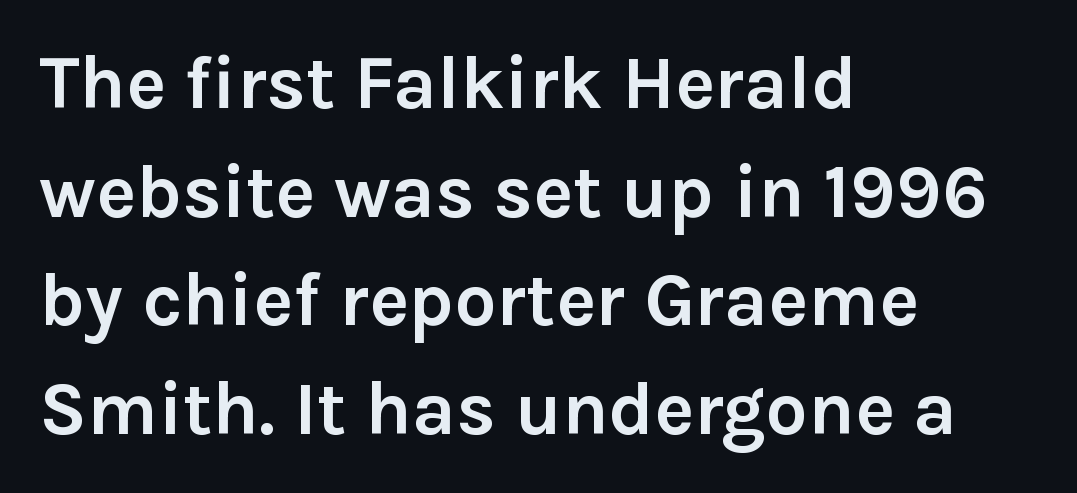
Q: Is the text bold? A: Yes.
Q: Is the text italic (slanted)? A: No, it is upright.
Q: Is the typeface a serif or a sans-serif typeface? A: Sans-serif.
Q: Is the text underlined? A: No.
Q: How is the paragraph aligned? A: Left-aligned.
Q: Is the spacing between letters normal or unusually wide? A: Normal.
Q: Is the spacing between lines tight, normal or loose? A: Normal.
Q: Width (condensed, normal, or wide)? A: Normal.
Q: Stroke contrast? A: Low.
Q: x-height? A: Medium.
Q: Monospaced? A: No.
